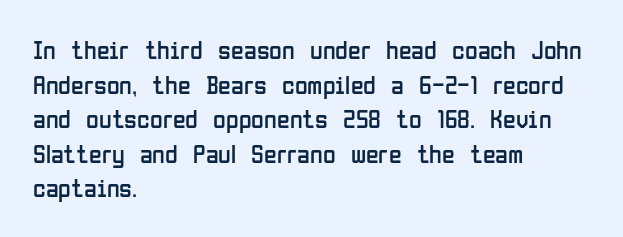
{"italic": "no", "bold": "no", "underline": "no", "align": "left", "line_spacing": "normal", "line_spacing_ratio": 1.33, "letter_spacing": "normal", "letter_spacing_em": 0.0, "glyph_px": 26}
